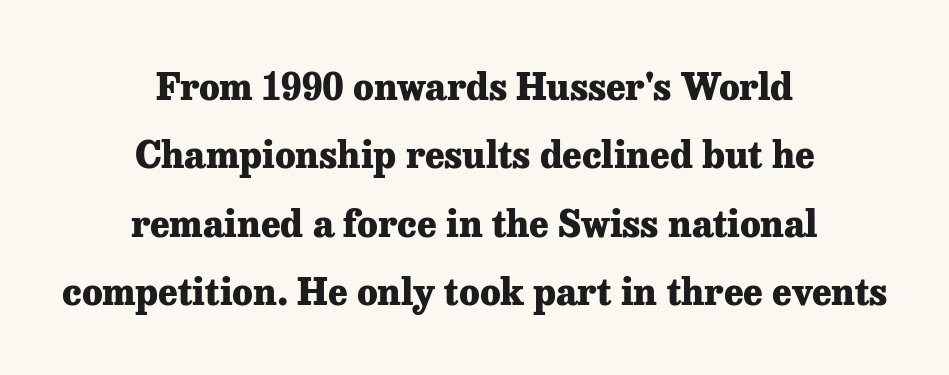
Emphasis by weight is at full strength: bold. Each line is balanced around a shared central axis. Small tapered or slab feet sit at the stroke ends, so this counts as serif. Compared with typical body copy, the letter spacing here is the same. Plain, unruled lines of type.
